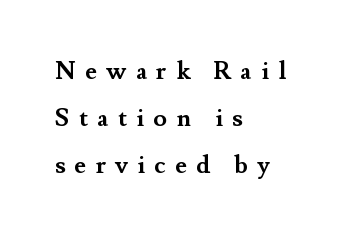
{"italic": "no", "bold": "yes", "underline": "no", "align": "left", "line_spacing_ratio": 1.89, "letter_spacing": "wide", "letter_spacing_em": 0.37, "glyph_px": 25}
